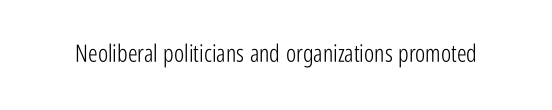
{"italic": "no", "bold": "no", "underline": "no", "letter_spacing": "normal", "letter_spacing_em": 0.0, "glyph_px": 24}
